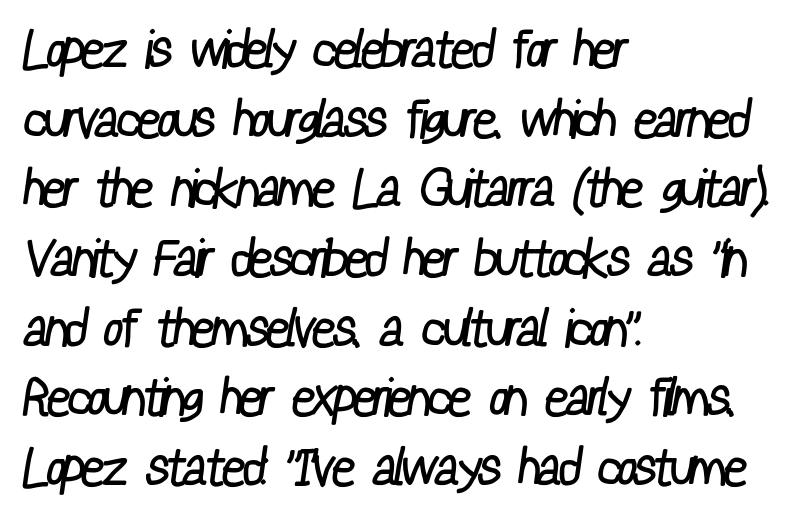
Q: Is the text bold? A: No.
Q: Is the typeface a serif or a sans-serif typeface? A: Sans-serif.
Q: Is the text underlined? A: No.
Q: How is the paragraph aligned? A: Left-aligned.
Q: Is the spacing between letters normal or unusually wide? A: Normal.
Q: Is the spacing between lines tight, normal or loose? A: Normal.
Q: Width (condensed, normal, or wide)? A: Condensed.
Q: Stroke contrast? A: Low.
Q: x-height? A: Medium.
Q: Monospaced? A: No.
